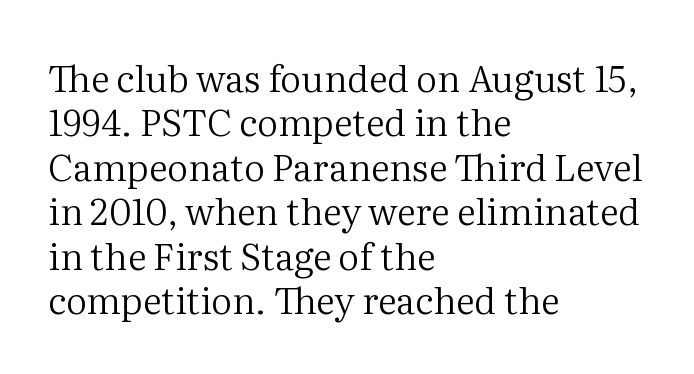
Q: Is the text bold? A: No.
Q: Is the text italic (slanted)? A: No, it is upright.
Q: Is the typeface a serif or a sans-serif typeface? A: Serif.
Q: Is the text underlined? A: No.
Q: How is the paragraph aligned? A: Left-aligned.
Q: Is the spacing between letters normal or unusually wide? A: Normal.
Q: Width (condensed, normal, or wide)? A: Normal.
Q: Stroke contrast? A: Medium.
Q: x-height? A: Medium.
Q: Monospaced? A: No.
